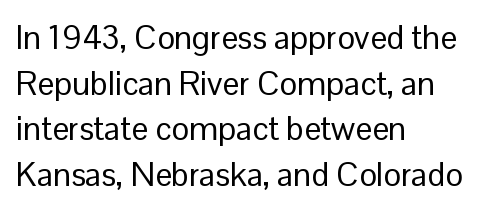
Q: Is the text bold? A: No.
Q: Is the text italic (slanted)? A: No, it is upright.
Q: Is the typeface a serif or a sans-serif typeface? A: Sans-serif.
Q: Is the text underlined? A: No.
Q: How is the paragraph aligned? A: Left-aligned.
Q: Is the spacing between letters normal or unusually wide? A: Normal.
Q: Is the spacing between lines tight, normal or loose? A: Normal.
Q: Width (condensed, normal, or wide)? A: Normal.
Q: Stroke contrast? A: Low.
Q: x-height? A: Medium.
Q: Monospaced? A: No.
